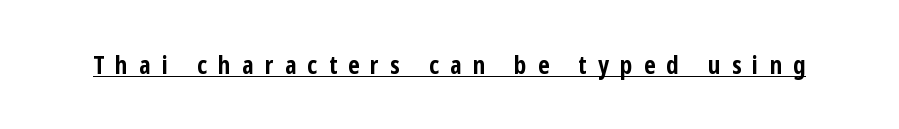
{"italic": "no", "bold": "yes", "underline": "yes", "letter_spacing": "wide", "letter_spacing_em": 0.45, "glyph_px": 25}
